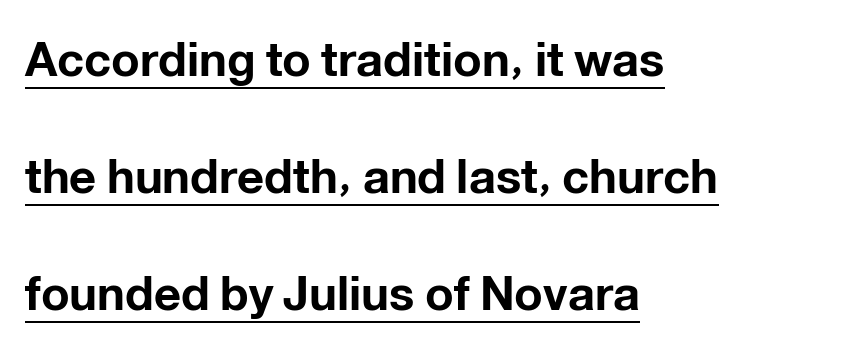
Set as a true bold cut, around the 700 mark. Style check: upright. The rag falls on the right side of this text block. Compared with typical body copy, the letter spacing here is the same.
